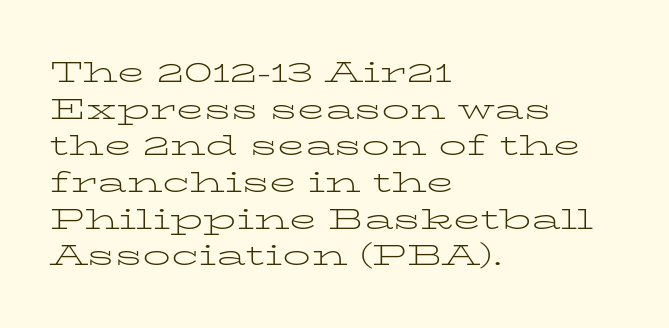
Honestly, there is no underline to notice here at all. The vertical gap from one line to the next is medium. In terms of letterspacing, this is plain default setting. It's the straight-up-and-down kind of type.
